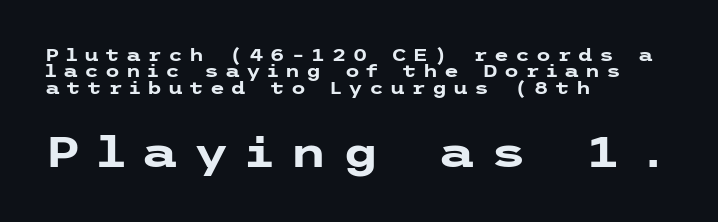
Horizontal alignment here is leftward, the default for most running prose. A student would notice the bottom passage is typeset larger than what precedes it. A sans-serif font was chosen for this passage. Is the type bold? Yes — the strokes are clearly thick and heavy. Does extra space separate the letters? Yes, quite a lot of it. Do the letters lean? They stand straight.
